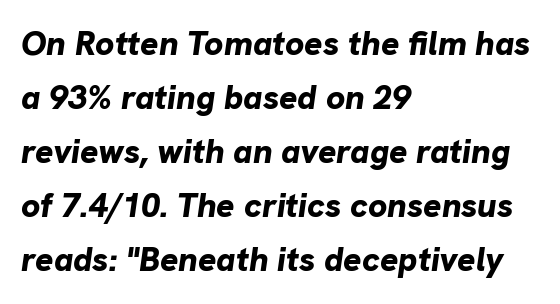
Q: Is the text bold? A: Yes.
Q: Is the text italic (slanted)? A: Yes, it leans right by about 8 degrees.
Q: Is the text underlined? A: No.
Q: How is the paragraph aligned? A: Left-aligned.
Q: Is the spacing between letters normal or unusually wide? A: Normal.
Q: Is the spacing between lines tight, normal or loose? A: Normal.
Q: Width (condensed, normal, or wide)? A: Normal.
Q: Stroke contrast? A: Low.
Q: x-height? A: Medium.
Q: Monospaced? A: No.
